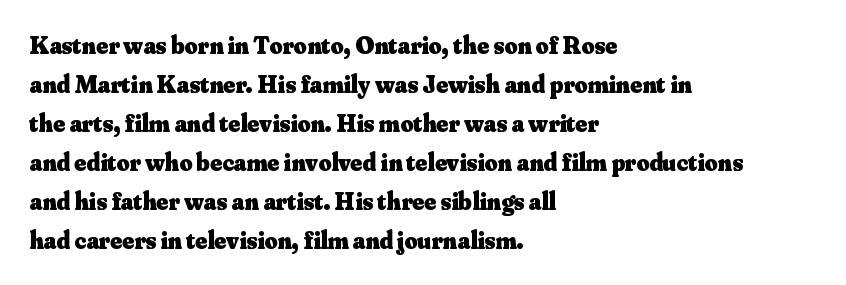
Q: Is the text bold? A: Yes.
Q: Is the text italic (slanted)? A: No, it is upright.
Q: Is the text underlined? A: No.
Q: How is the paragraph aligned? A: Left-aligned.
Q: Is the spacing between letters normal or unusually wide? A: Normal.
Q: Is the spacing between lines tight, normal or loose? A: Normal.
